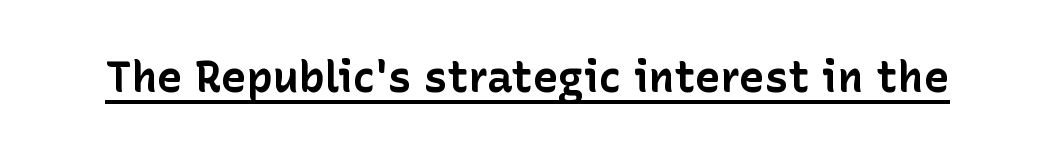
{"serif": "no", "italic": "no", "bold": "yes", "weight": "bold", "width": "normal", "stroke_contrast": "low", "x_height": "medium", "monospaced": "no", "underline": "yes", "letter_spacing": "normal", "letter_spacing_em": 0.0, "glyph_px": 43}
